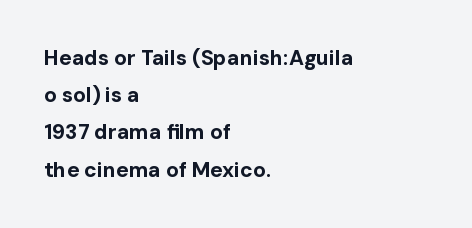
The letters stand straight up with perfectly vertical stems. Alignment: flush left. No word sits above an underline. Typesetter's note: full bold, strokes at maximum text heaviness.
